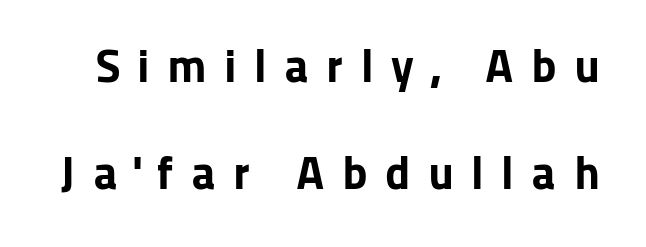
Q: Is the text bold? A: Yes.
Q: Is the text italic (slanted)? A: No, it is upright.
Q: Is the typeface a serif or a sans-serif typeface? A: Sans-serif.
Q: Is the text underlined? A: No.
Q: Is the spacing between letters normal or unusually wide? A: Unusually wide.
Q: Is the spacing between lines tight, normal or loose? A: Loose.
Q: Width (condensed, normal, or wide)? A: Normal.
Q: Stroke contrast? A: Low.
Q: x-height? A: Medium.
Q: Monospaced? A: No.
